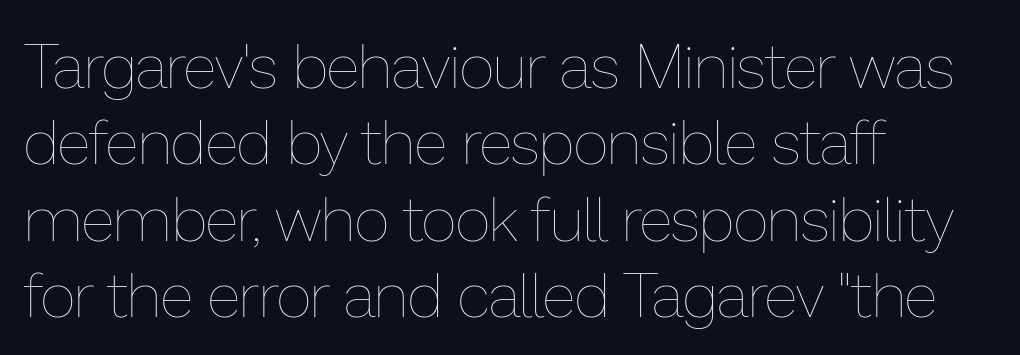
Q: Is the text bold? A: No.
Q: Is the text italic (slanted)? A: No, it is upright.
Q: Is the text underlined? A: No.
Q: How is the paragraph aligned? A: Left-aligned.
Q: Is the spacing between letters normal or unusually wide? A: Normal.
Q: Width (condensed, normal, or wide)? A: Normal.
Q: Stroke contrast? A: Low.
Q: x-height? A: Medium.
Q: Monospaced? A: No.
